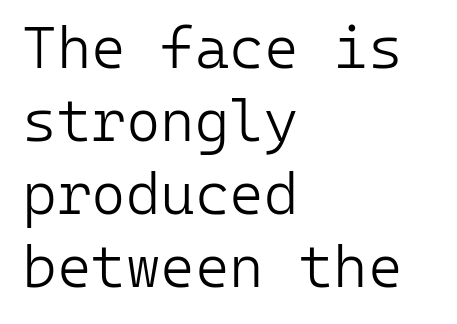
Words float on clear page, feet unadorned. Posture: straight, roman, zero tilt. The face used here is monospaced, like something from a code editor. In CSS terms this would be text-align: left. Typographically, this falls in the sans-serif category.
